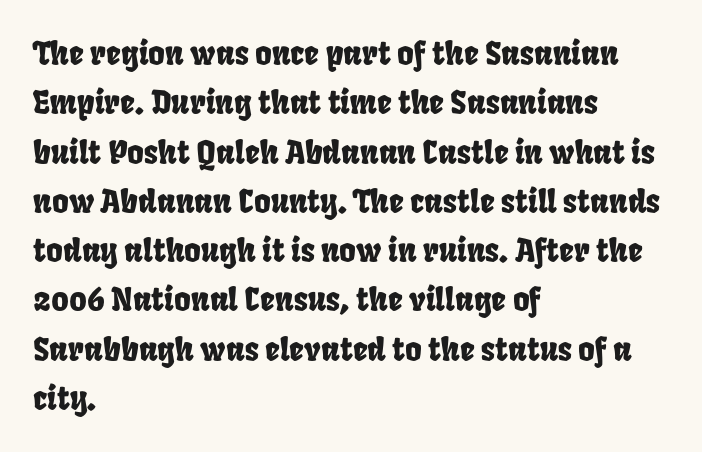
The glyphs are unaccompanied by any horizontal stroke below them. Evenly set lines give the paragraph a standard silhouette. Looks like regular typesetting: each glyph gets only the width it needs. Horizontal alignment here is leftward, the default for most running prose. The rendering keeps characters at their native spacing.
